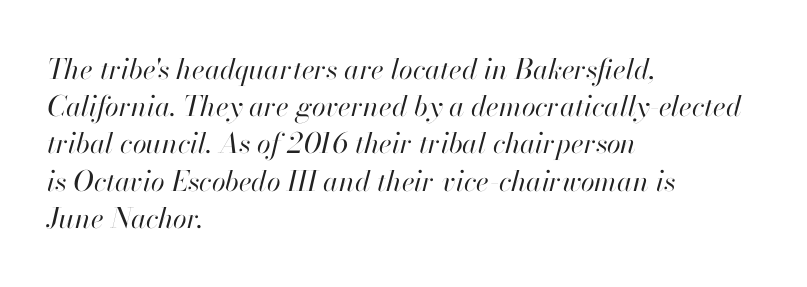
Q: Is the text bold? A: No.
Q: Is the text italic (slanted)? A: Yes, it leans right by about 13 degrees.
Q: Is the text underlined? A: No.
Q: How is the paragraph aligned? A: Left-aligned.
Q: Is the spacing between letters normal or unusually wide? A: Normal.
Q: Is the spacing between lines tight, normal or loose? A: Normal.
Q: Width (condensed, normal, or wide)? A: Normal.
Q: Stroke contrast? A: High.
Q: x-height? A: Small.
Q: Monospaced? A: No.
